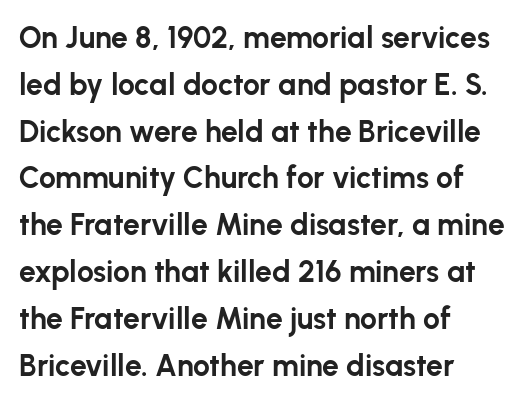
Underlining? Definitely not there. Proportional: the letters do not fall into vertical columns. Typeset ragged right — the left edge is the straight one. These lines keep a tight, regular rhythm from letter to letter. Chunky letters — that's bold for sure. The type family on display is of the sans-serif kind.
